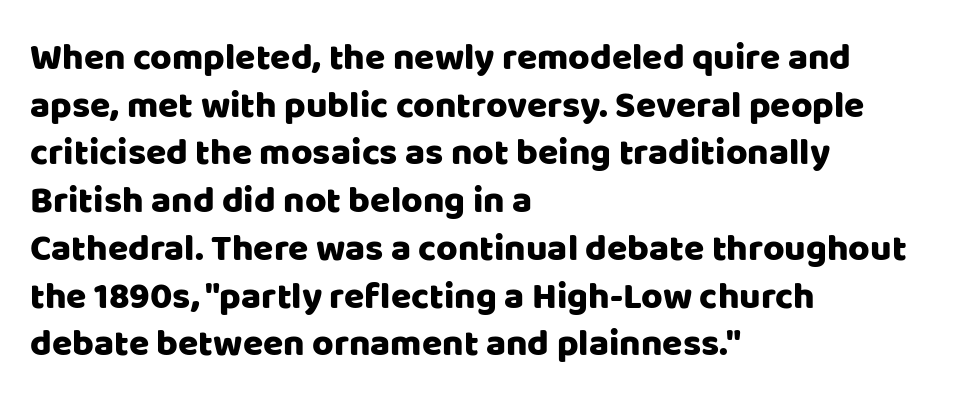
The image shows 37 px sans-serif type, upright; set left-aligned, normal line spacing (1.29x), normal letter spacing, not underlined; low stroke contrast and a large x-height.
